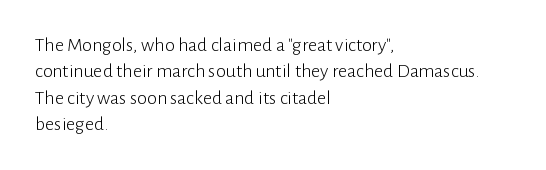
Characters remain perfectly vertical along every line. Rows of type keep a routine distance in the vertical direction. The face looks like a standard text weight, possibly lighter. Letter spacing: default. Each row of text sits above clean, open space.
